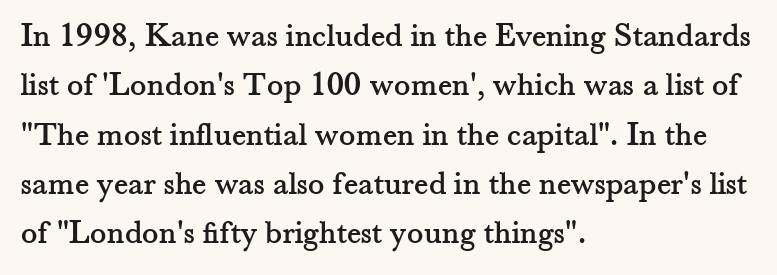
In terms of letterform style, serifs are clearly present. Caption: multi-line text, flush left, ragged right. Baseline-to-baseline distance is the conventional proportion of letter height. Observe the ordinary spacing: letters are neighbours, not strangers.
